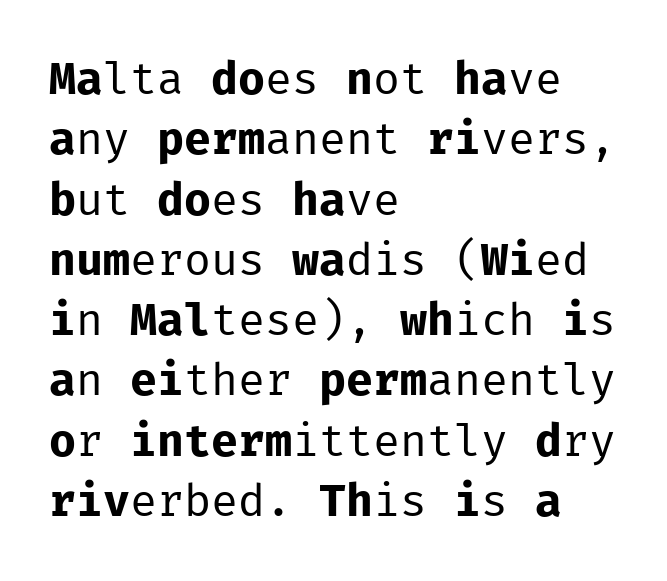
Q: Is the text bold? A: No.
Q: Is the text italic (slanted)? A: No, it is upright.
Q: Is the typeface a serif or a sans-serif typeface? A: Sans-serif.
Q: Is the text underlined? A: No.
Q: How is the paragraph aligned? A: Left-aligned.
Q: Is the spacing between letters normal or unusually wide? A: Normal.
Q: Is the spacing between lines tight, normal or loose? A: Normal.
Q: Width (condensed, normal, or wide)? A: Normal.
Q: Stroke contrast? A: Low.
Q: x-height? A: Medium.
Q: Monospaced? A: Yes.
